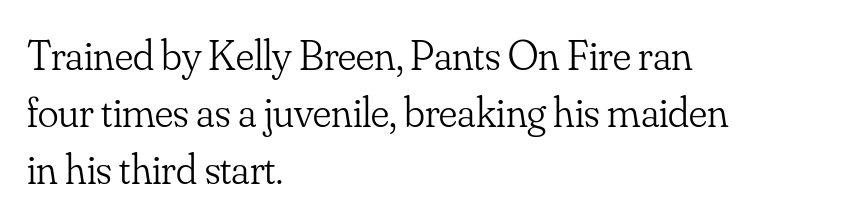
The image shows 43 px light serif type, upright; set left-aligned, normal line spacing (1.32x), normal letter spacing, not underlined; low stroke contrast and a small x-height.
